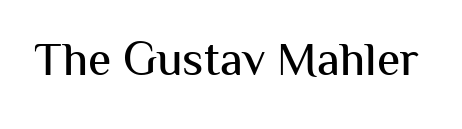
Q: Is the text italic (slanted)? A: No, it is upright.
Q: Is the typeface a serif or a sans-serif typeface? A: Sans-serif.
Q: Is the text underlined? A: No.
Q: Is the spacing between letters normal or unusually wide? A: Normal.
Q: Width (condensed, normal, or wide)? A: Normal.
Q: Stroke contrast? A: Medium.
Q: x-height? A: Medium.
Q: Monospaced? A: No.
